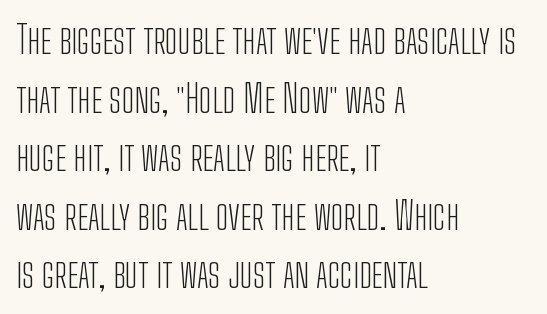
The image shows 38 px light, condensed sans-serif type, upright; set left-aligned, normal line spacing (1.54x), normal letter spacing, not underlined; low stroke contrast and a medium x-height.
